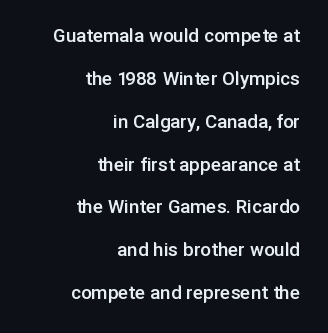
{"italic": "no", "bold": "semi", "underline": "no", "align": "right", "line_spacing": "loose", "line_spacing_ratio": 2.04, "letter_spacing": "normal", "letter_spacing_em": 0.0, "glyph_px": 21}
